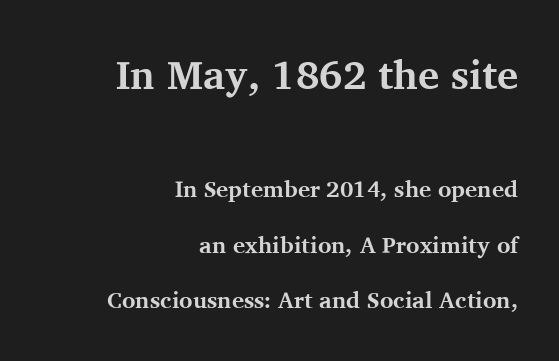
{"serif": "yes", "italic": "no", "bold": "yes", "weight": "bold", "width": "normal", "stroke_contrast": "medium", "x_height": "medium", "monospaced": "no", "underline": "no", "align": "right", "line_spacing": "loose", "line_spacing_ratio": 2.41, "letter_spacing": "normal", "letter_spacing_em": 0.0, "larger_block": "first", "size_ratio": 1.74, "glyph_px": 40}
